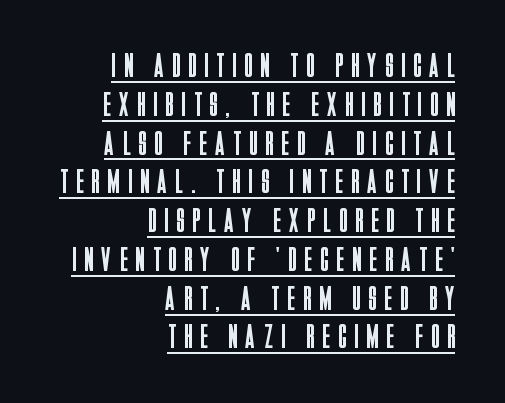
Q: Is the text bold? A: No.
Q: Is the text italic (slanted)? A: No, it is upright.
Q: Is the typeface a serif or a sans-serif typeface? A: Sans-serif.
Q: Is the text underlined? A: Yes.
Q: How is the paragraph aligned? A: Right-aligned.
Q: Is the spacing between letters normal or unusually wide? A: Unusually wide.
Q: Is the spacing between lines tight, normal or loose? A: Tight.
Q: Width (condensed, normal, or wide)? A: Condensed.
Q: Stroke contrast? A: Low.
Q: x-height? A: Large.
Q: Monospaced? A: No.
